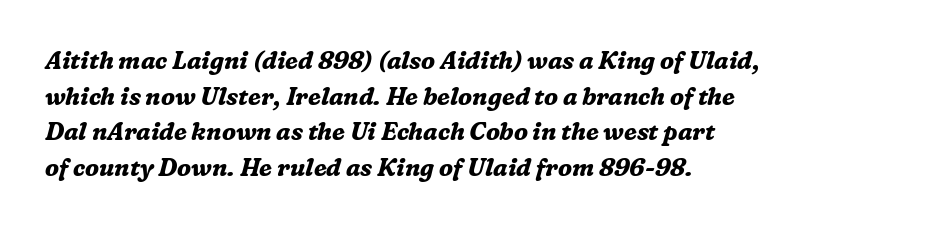
Q: Is the text bold? A: Yes.
Q: Is the text italic (slanted)? A: Yes, it leans right by about 16 degrees.
Q: Is the text underlined? A: No.
Q: How is the paragraph aligned? A: Left-aligned.
Q: Is the spacing between letters normal or unusually wide? A: Normal.
Q: Is the spacing between lines tight, normal or loose? A: Normal.
